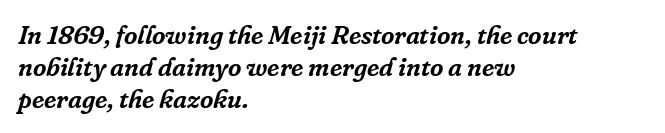
The image shows 26 px text type, italic (leaning right); set left-aligned, line spacing 1.23x, normal letter spacing, not underlined.
